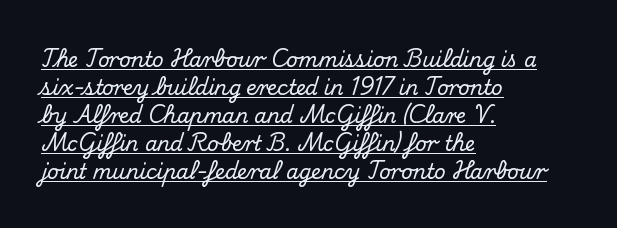
Reading down the block, your eye returns to a fixed left position each line. Normally led — the rows are evenly, conventionally spaced. Spacing between characters is what you'd get straight out of the box.
